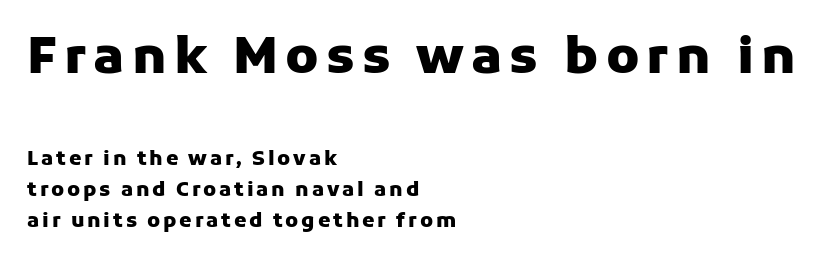
Q: Is the text bold? A: Yes.
Q: Is the text italic (slanted)? A: No, it is upright.
Q: Is the typeface a serif or a sans-serif typeface? A: Sans-serif.
Q: Is the text underlined? A: No.
Q: How is the paragraph aligned? A: Left-aligned.
Q: Is the spacing between lines tight, normal or loose? A: Normal.
Q: Which block of text is set in a larger size, the first (top) or the second (bottom)? A: The first (top) one.
Q: Width (condensed, normal, or wide)? A: Normal.
Q: Stroke contrast? A: Low.
Q: x-height? A: Medium.
Q: Monospaced? A: No.
